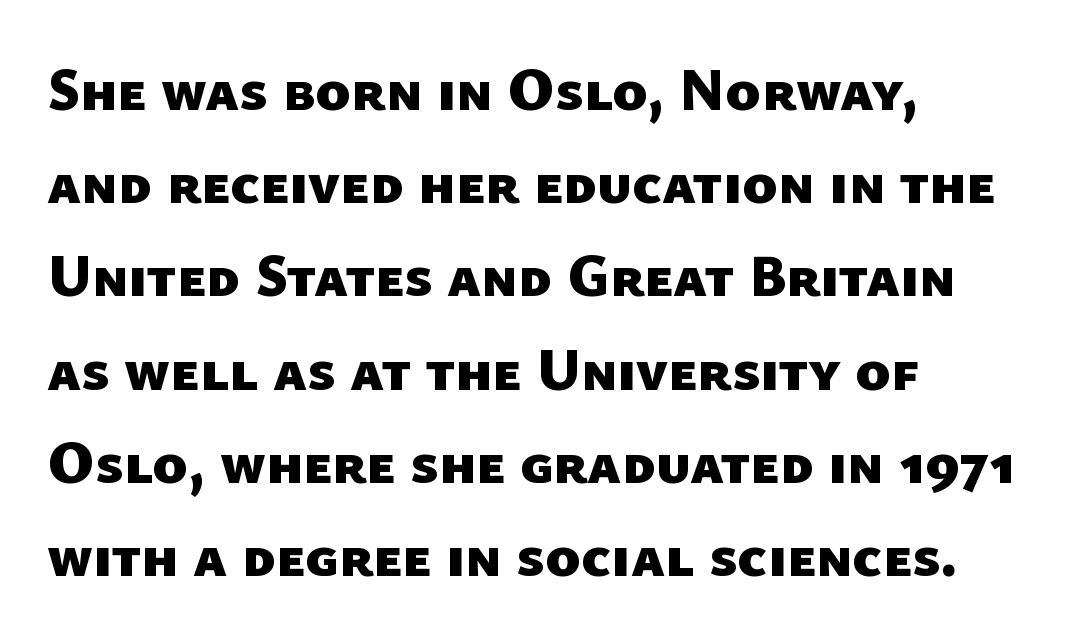
Q: Is the text bold? A: Yes.
Q: Is the typeface a serif or a sans-serif typeface? A: Sans-serif.
Q: Is the text underlined? A: No.
Q: How is the paragraph aligned? A: Left-aligned.
Q: Is the spacing between letters normal or unusually wide? A: Normal.
Q: Is the spacing between lines tight, normal or loose? A: Normal.
Q: Width (condensed, normal, or wide)? A: Normal.
Q: Stroke contrast? A: Low.
Q: x-height? A: Medium.
Q: Monospaced? A: No.
